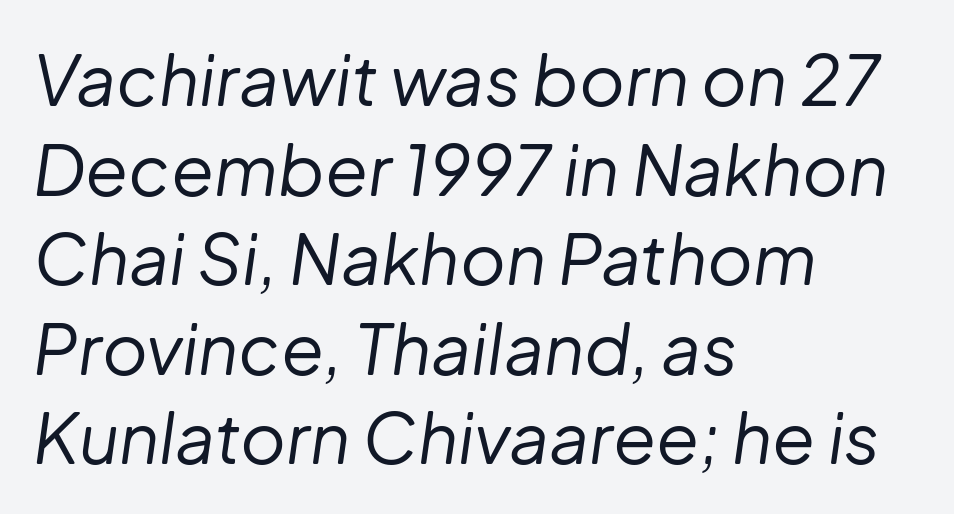
{"italic": "yes", "lean": "right", "slant_degrees": 8, "bold": "no", "weight": "regular", "width": "normal", "stroke_contrast": "low", "x_height": "medium", "monospaced": "no", "underline": "no", "align": "left", "line_spacing": "normal", "line_spacing_ratio": 1.28, "letter_spacing": "normal", "letter_spacing_em": 0.0, "glyph_px": 70}
